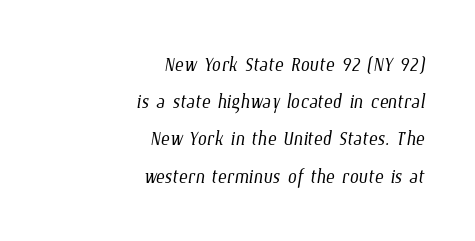
The image shows 26 px text type; set right-aligned, normal line spacing (1.43x), normal letter spacing, not underlined.
